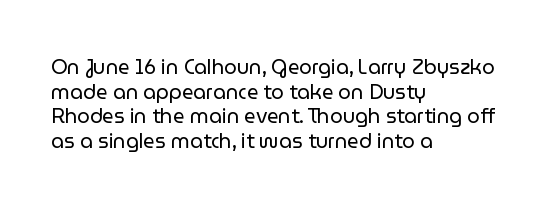
Casual observation: everything's shoved over to the left. This is not heavy type; no bold has been used. Italic? Not at all — the glyphs are vertical. The space beneath each line is pristine and unruled. No extra tracking has been applied to these lines.
